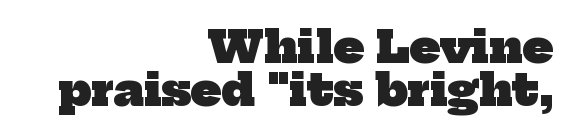
Q: Is the text bold? A: Yes.
Q: Is the typeface a serif or a sans-serif typeface? A: Serif.
Q: Is the text underlined? A: No.
Q: How is the paragraph aligned? A: Right-aligned.
Q: Is the spacing between letters normal or unusually wide? A: Normal.
Q: Is the spacing between lines tight, normal or loose? A: Tight.
Q: Width (condensed, normal, or wide)? A: Normal.
Q: Stroke contrast? A: Low.
Q: x-height? A: Medium.
Q: Monospaced? A: No.
